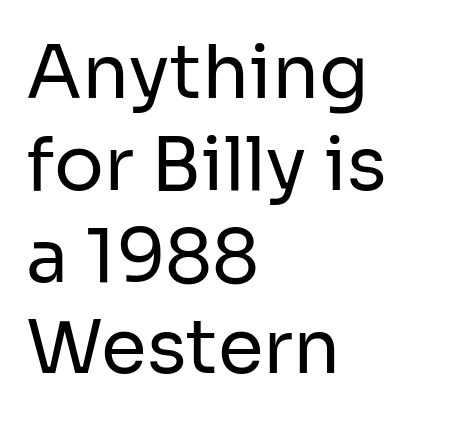
The image shows 74 px regular-weight sans-serif type, upright; set left-aligned, line spacing 1.24x, normal letter spacing, not underlined; low stroke contrast and a medium x-height.
